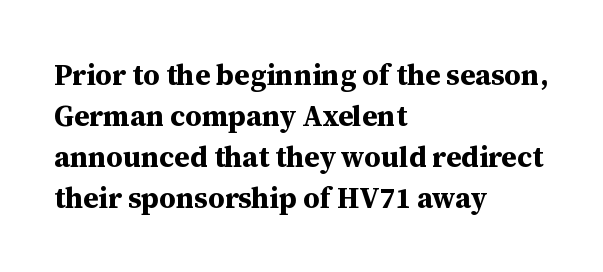
The image shows 29 px bold serif type, upright; set left-aligned, normal line spacing (1.41x), normal letter spacing, not underlined; medium stroke contrast and a medium x-height.
